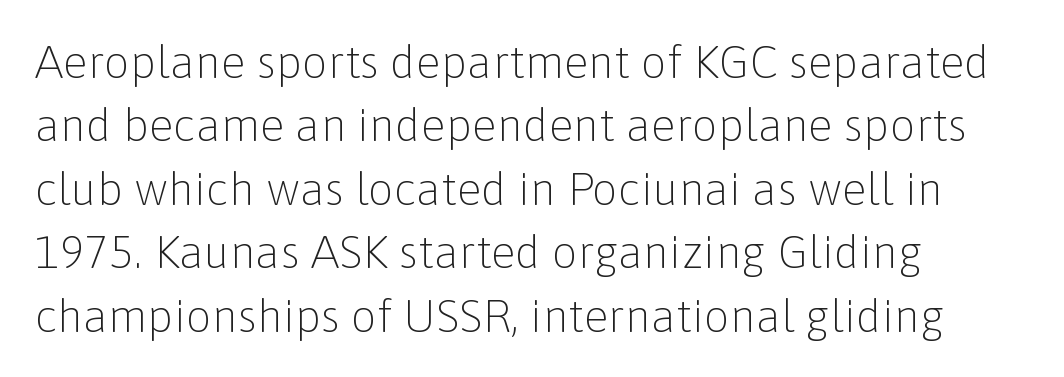
The image shows 46 px light sans-serif type, upright; set left-aligned, normal line spacing (1.38x), normal letter spacing, not underlined; low stroke contrast and a medium x-height.
